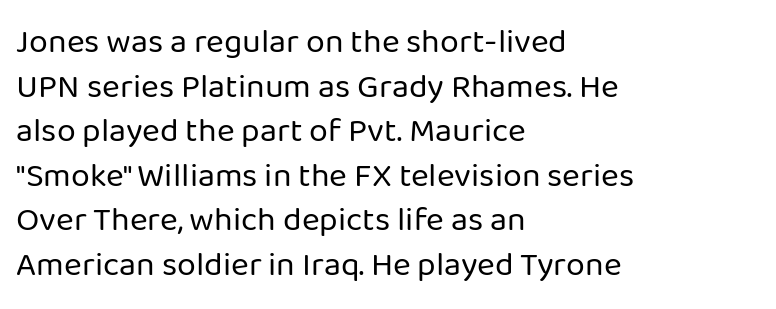
The image shows 34 px regular-weight sans-serif type, upright; set left-aligned, normal line spacing (1.31x), normal letter spacing, not underlined; low stroke contrast and a medium x-height.
